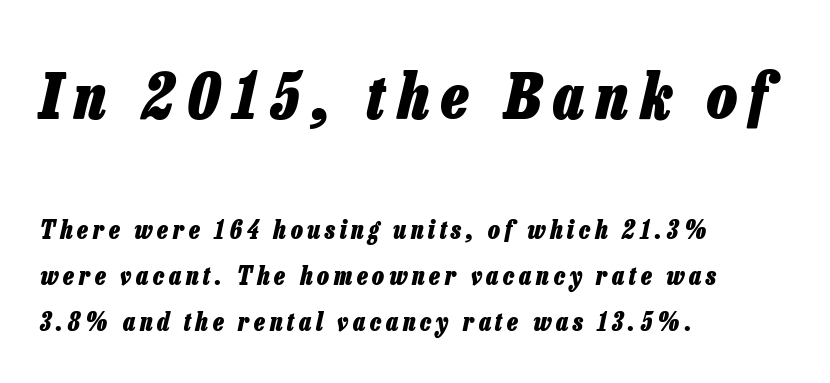
The image shows 63 px heavy, condensed type, italic (leaning right); set left-aligned, line spacing 1.85x, not underlined; the first (top) block is 2.52x larger; low stroke contrast and a medium x-height.
